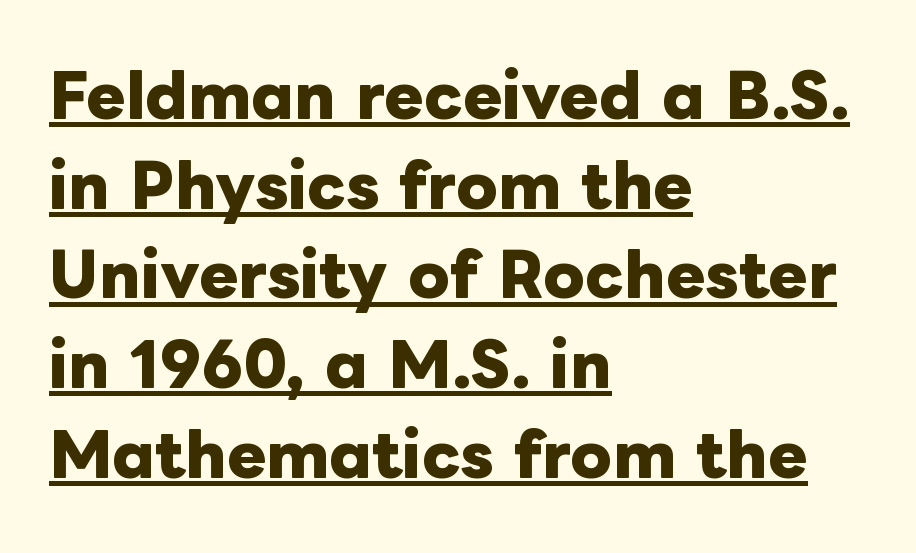
This is roman type, the default non-slanted kind. Leftover space on each line is placed entirely after the last word. A typographer would call this underscored text. The line-height multiplier appears to be the usual default. I'd describe the lettering as bold — thick and assertive. The letters advance in unequal steps, a hallmark of proportional type.
